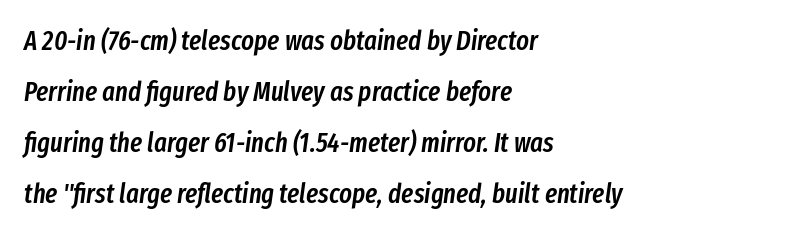
The image shows 27 px text type, italic (leaning right); set left-aligned, line spacing 1.89x, normal letter spacing, not underlined.
